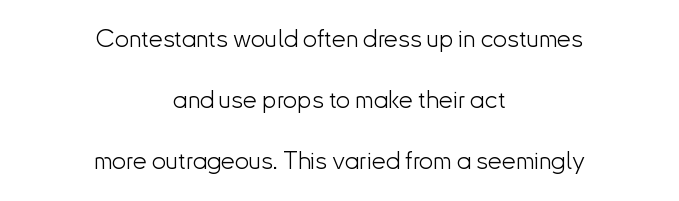
The image shows 25 px text type, upright; set centered, loose line spacing (2.45x), normal letter spacing, not underlined.
